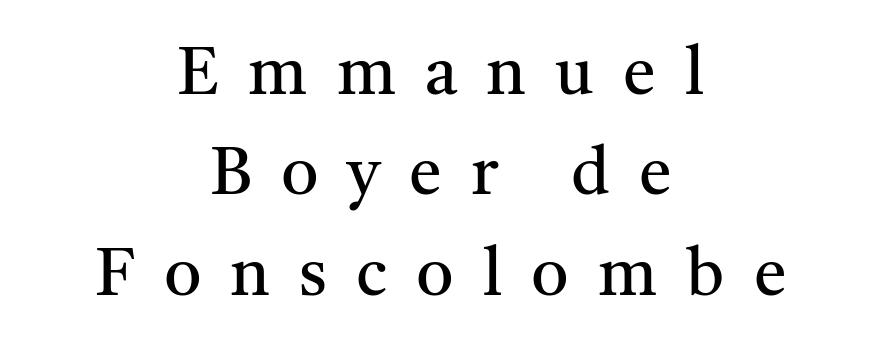
{"serif": "yes", "italic": "no", "bold": "no", "weight": "regular", "width": "normal", "stroke_contrast": "medium", "x_height": "medium", "monospaced": "no", "underline": "no", "align": "center", "line_spacing": "normal", "line_spacing_ratio": 1.52, "letter_spacing": "wide", "letter_spacing_em": 0.44, "glyph_px": 66}
